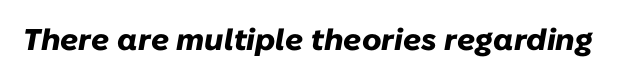
The image shows 30 px heavy type, italic (leaning right); set normal letter spacing, not underlined; low stroke contrast and a medium x-height.
